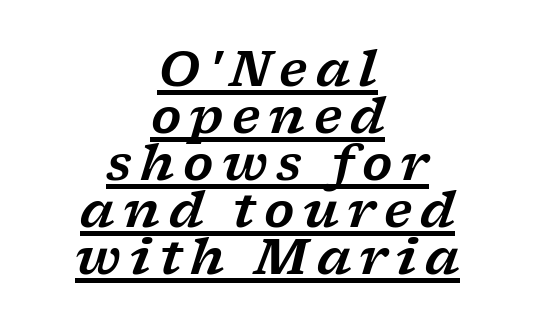
Is there much room between lines? No — they nearly touch. Do the characters align in a grid? No, the font is proportional. These lines stack symmetrically, like a column narrowing and widening about its center. Check the space under the baseline: a stroke is drawn there. To sum up the face: it has serifs.
